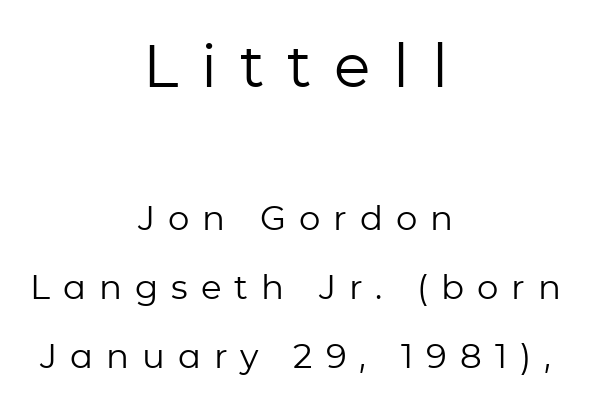
The image shows 60 px regular-weight sans-serif type, upright; set centered, loose line spacing (2.02x), unusually wide letter spacing (+0.38 em), not underlined; the first (top) block is 1.76x larger; low stroke contrast and a medium x-height.
